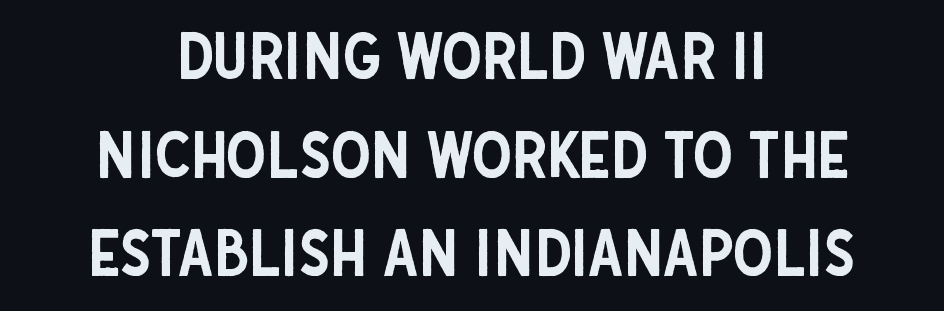
{"serif": "no", "italic": "no", "width": "condensed", "stroke_contrast": "low", "x_height": "large", "monospaced": "no", "underline": "no", "align": "center", "line_spacing": "normal", "line_spacing_ratio": 1.54, "letter_spacing": "normal", "letter_spacing_em": 0.0, "glyph_px": 64}
